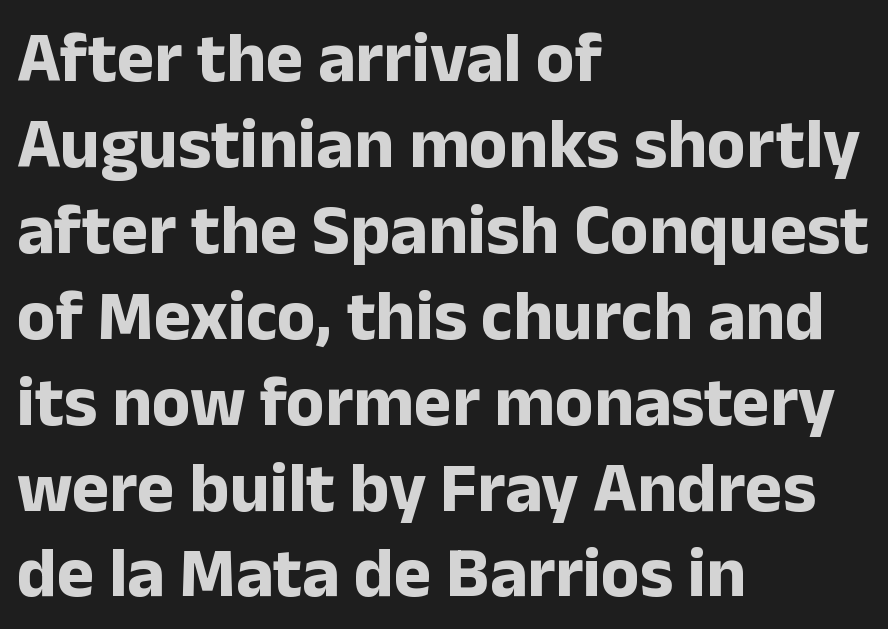
The image shows 71 px bold sans-serif type, upright; set left-aligned, line spacing 1.21x, normal letter spacing, not underlined; low stroke contrast and a medium x-height.
